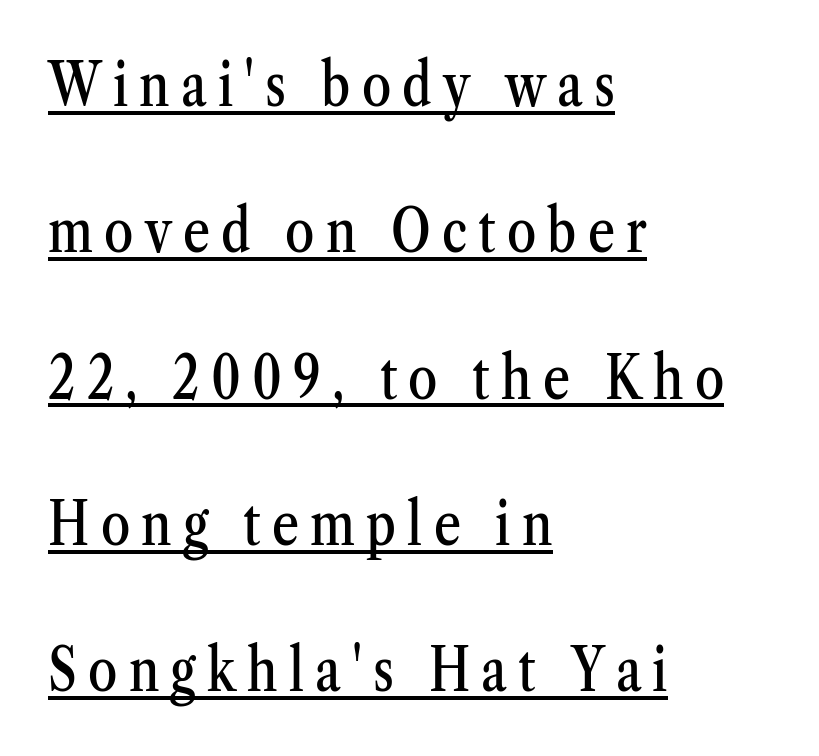
{"serif": "yes", "italic": "no", "width": "condensed", "stroke_contrast": "medium", "x_height": "medium", "monospaced": "no", "underline": "yes", "align": "left", "line_spacing": "loose", "line_spacing_ratio": 2.48, "glyph_px": 59}
